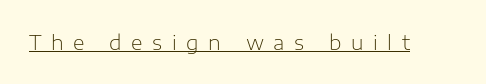
{"italic": "no", "bold": "no", "underline": "yes", "letter_spacing": "wide", "letter_spacing_em": 0.48, "glyph_px": 20}
